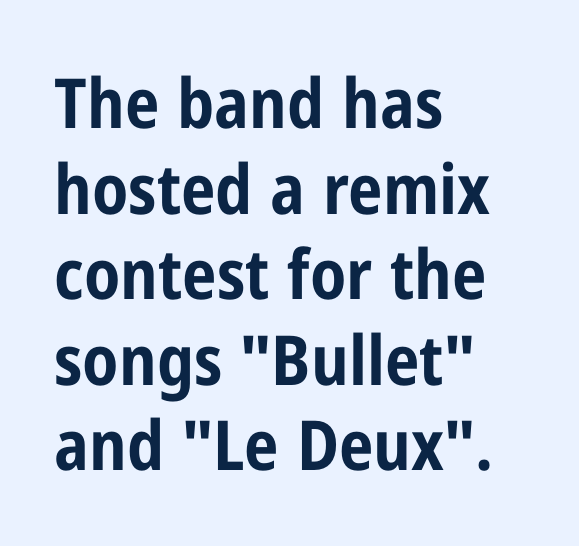
Q: Is the text bold? A: Yes.
Q: Is the text italic (slanted)? A: No, it is upright.
Q: Is the typeface a serif or a sans-serif typeface? A: Sans-serif.
Q: Is the text underlined? A: No.
Q: How is the paragraph aligned? A: Left-aligned.
Q: Is the spacing between letters normal or unusually wide? A: Normal.
Q: Width (condensed, normal, or wide)? A: Condensed.
Q: Stroke contrast? A: Low.
Q: x-height? A: Medium.
Q: Monospaced? A: No.
